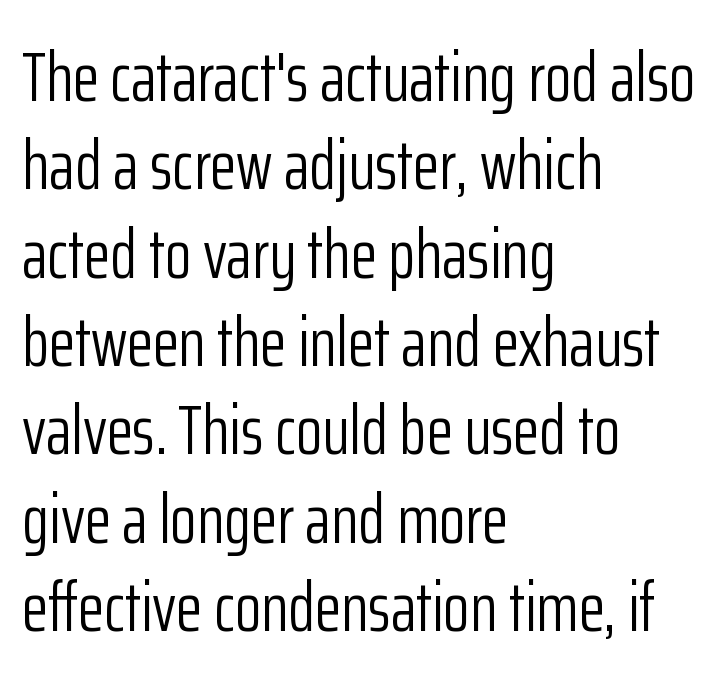
The image shows 69 px light, condensed sans-serif type, upright; set left-aligned, normal line spacing (1.28x), normal letter spacing, not underlined; low stroke contrast and a medium x-height.
